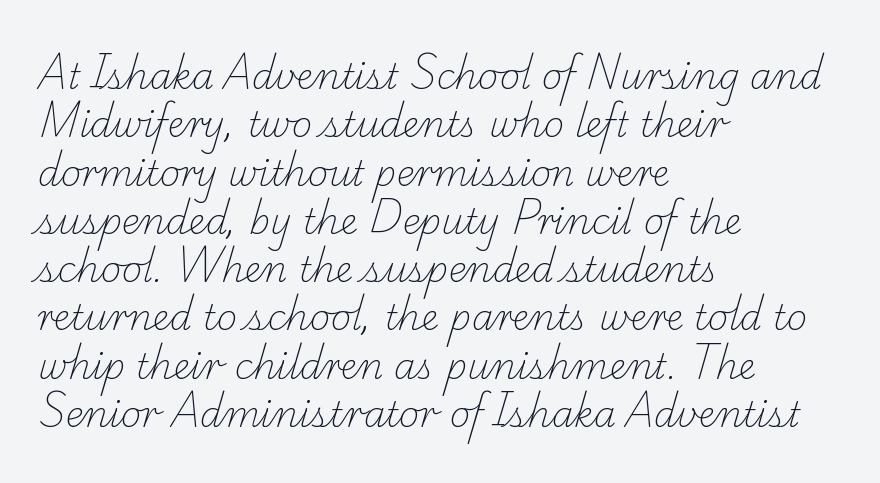
Does the copy run flush right? No — it runs flush left. Note the varied advance widths — an 'i' is clearly narrower than an 'm'. Line spacing here is normal. Think standard paragraph weight, or any step lighter than that. A typesetter would call this zero additional tracking. Observe the serifs anchoring each vertical stroke in this sample.
